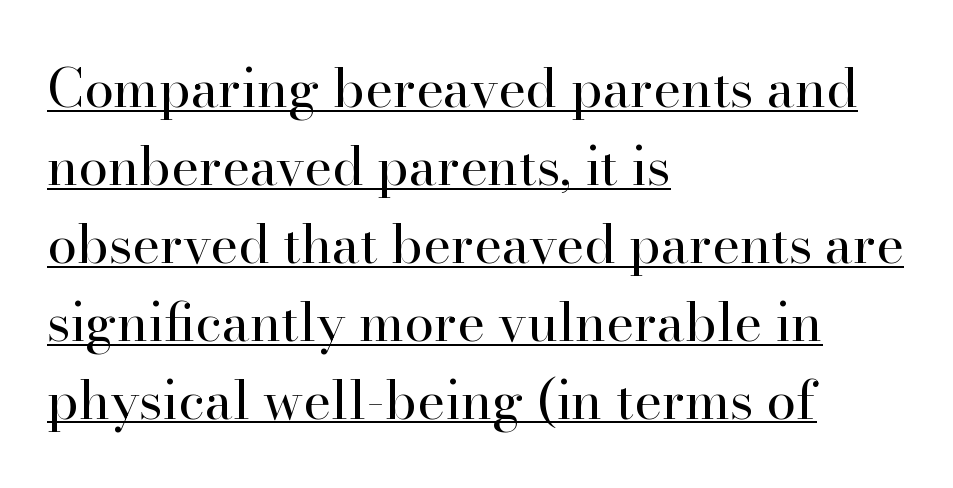
{"serif": "yes", "italic": "no", "bold": "no", "weight": "regular", "width": "normal", "stroke_contrast": "high", "x_height": "small", "monospaced": "no", "underline": "yes", "align": "left", "line_spacing": "normal", "line_spacing_ratio": 1.47, "letter_spacing": "normal", "letter_spacing_em": 0.0, "glyph_px": 53}
